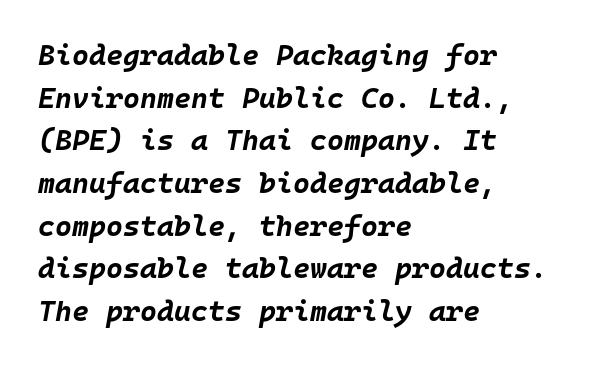
Q: Is the text bold? A: Yes.
Q: Is the text italic (slanted)? A: Yes, it leans right by about 10 degrees.
Q: Is the text underlined? A: No.
Q: How is the paragraph aligned? A: Left-aligned.
Q: Is the spacing between letters normal or unusually wide? A: Normal.
Q: Is the spacing between lines tight, normal or loose? A: Normal.
Q: Width (condensed, normal, or wide)? A: Normal.
Q: Stroke contrast? A: Low.
Q: x-height? A: Large.
Q: Monospaced? A: Yes.
